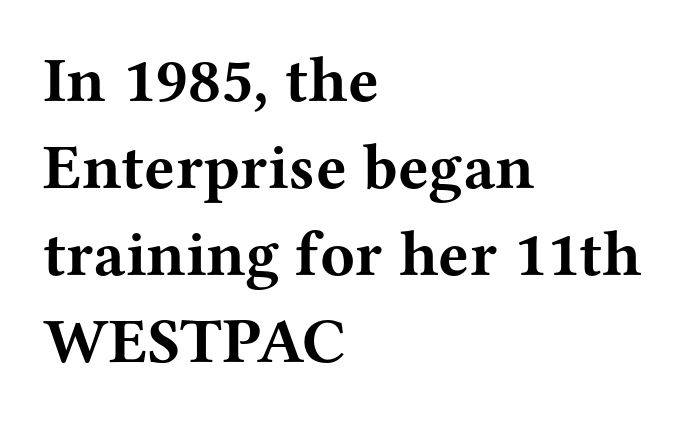
Q: Is the text bold? A: Yes.
Q: Is the text italic (slanted)? A: No, it is upright.
Q: Is the typeface a serif or a sans-serif typeface? A: Serif.
Q: Is the text underlined? A: No.
Q: How is the paragraph aligned? A: Left-aligned.
Q: Is the spacing between letters normal or unusually wide? A: Normal.
Q: Is the spacing between lines tight, normal or loose? A: Normal.
Q: Width (condensed, normal, or wide)? A: Wide.
Q: Stroke contrast? A: Medium.
Q: x-height? A: Medium.
Q: Monospaced? A: No.
